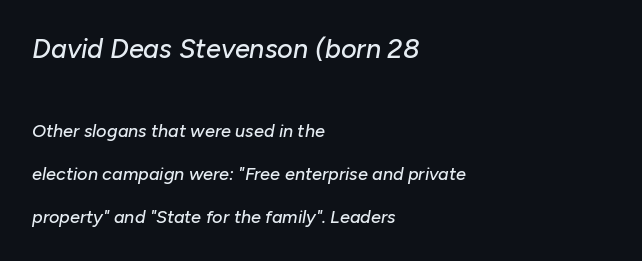
{"italic": "yes", "lean": "right", "slant_degrees": 10, "underline": "no", "align": "left", "line_spacing": "loose", "line_spacing_ratio": 2.41, "letter_spacing": "normal", "letter_spacing_em": 0.0, "larger_block": "first", "size_ratio": 1.5, "glyph_px": 27}
